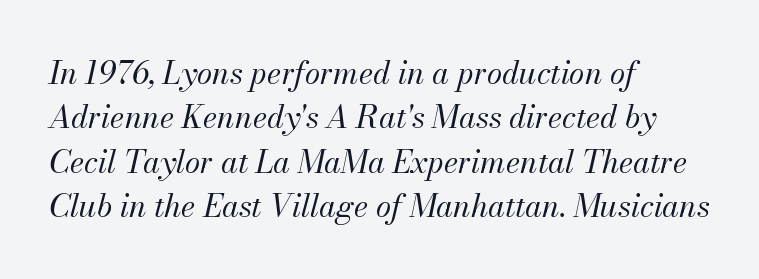
Quick note: italic. Words appear dense and cohesive because spacing is normal. If you drew a ruler down the left edge, every line would touch it. In terms of leading, this rendering sits right in the middle.
